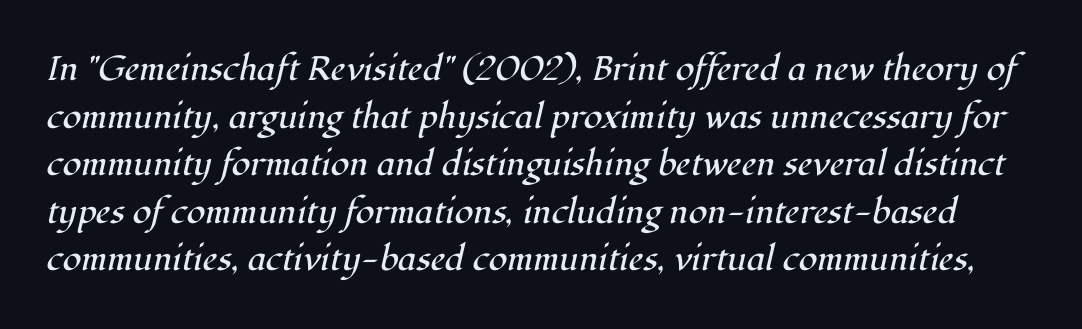
The passage shown has conventional tracking throughout. Proportional: the letters do not fall into vertical columns. The weight would be labelled regular, book, light, or lighter still. Is the type slanted? Yes — the strokes lean at a clear angle. Serifs: yes, visible at the terminals of the letterforms.
